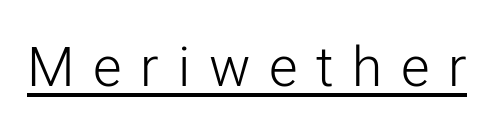
{"serif": "no", "italic": "no", "bold": "no", "weight": "light", "width": "normal", "stroke_contrast": "low", "x_height": "medium", "monospaced": "no", "underline": "yes", "letter_spacing": "wide", "letter_spacing_em": 0.34, "glyph_px": 55}
